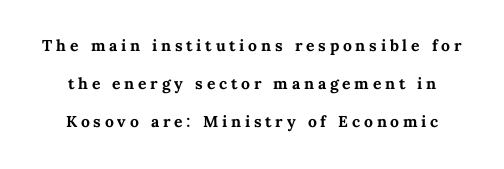
{"italic": "no", "bold": "yes", "underline": "no", "align": "center", "line_spacing_ratio": 1.82, "glyph_px": 21}
